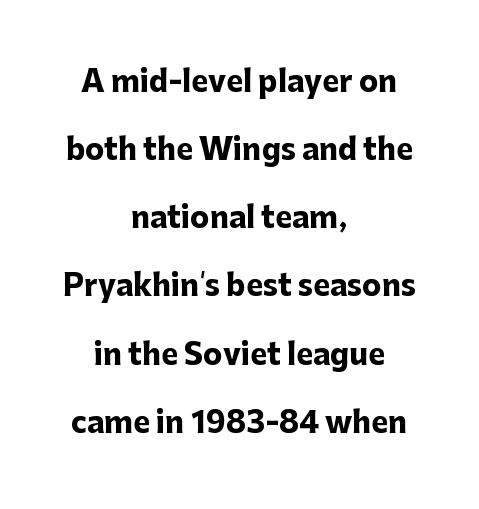
Q: Is the text bold? A: Yes.
Q: Is the text italic (slanted)? A: No, it is upright.
Q: Is the typeface a serif or a sans-serif typeface? A: Sans-serif.
Q: Is the text underlined? A: No.
Q: How is the paragraph aligned? A: Centered.
Q: Is the spacing between letters normal or unusually wide? A: Normal.
Q: Is the spacing between lines tight, normal or loose? A: Loose.
Q: Width (condensed, normal, or wide)? A: Normal.
Q: Stroke contrast? A: Low.
Q: x-height? A: Medium.
Q: Monospaced? A: No.
